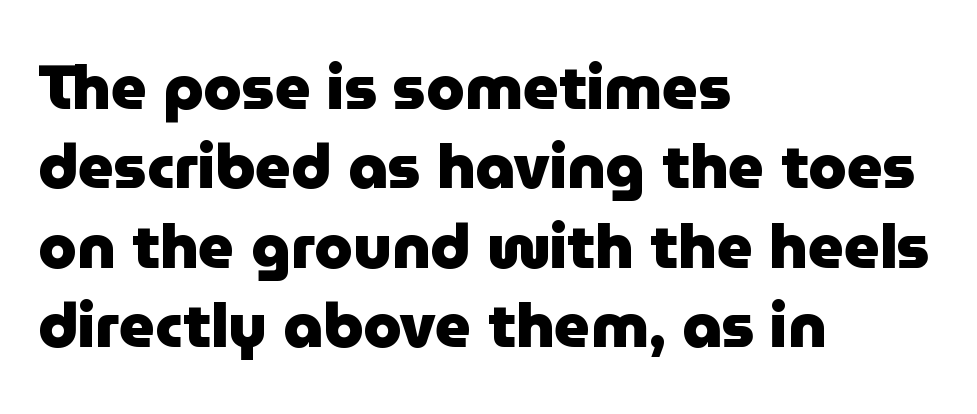
{"serif": "no", "italic": "no", "bold": "yes", "weight": "heavy", "width": "normal", "stroke_contrast": "low", "x_height": "medium", "monospaced": "no", "underline": "no", "align": "left", "line_spacing": "normal", "line_spacing_ratio": 1.28, "letter_spacing": "normal", "letter_spacing_em": 0.0, "glyph_px": 62}
